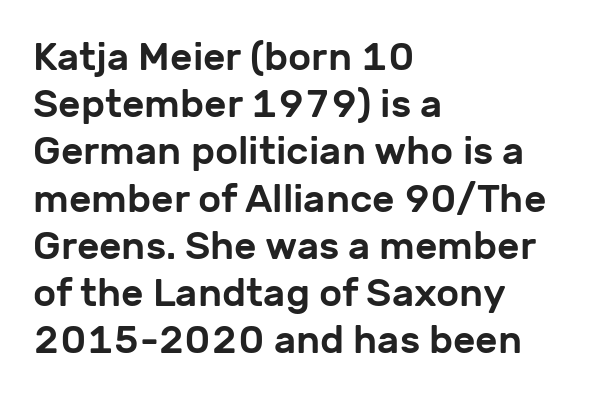
The image shows 39 px sans-serif type, upright; set left-aligned, line spacing 1.21x, normal letter spacing, not underlined; low stroke contrast and a medium x-height.
